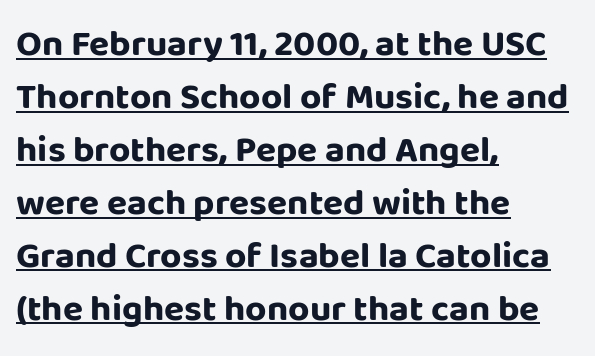
Q: Is the text bold? A: Yes.
Q: Is the text italic (slanted)? A: No, it is upright.
Q: Is the typeface a serif or a sans-serif typeface? A: Sans-serif.
Q: Is the text underlined? A: Yes.
Q: How is the paragraph aligned? A: Left-aligned.
Q: Is the spacing between letters normal or unusually wide? A: Normal.
Q: Is the spacing between lines tight, normal or loose? A: Normal.
Q: Width (condensed, normal, or wide)? A: Normal.
Q: Stroke contrast? A: Low.
Q: x-height? A: Large.
Q: Monospaced? A: No.
